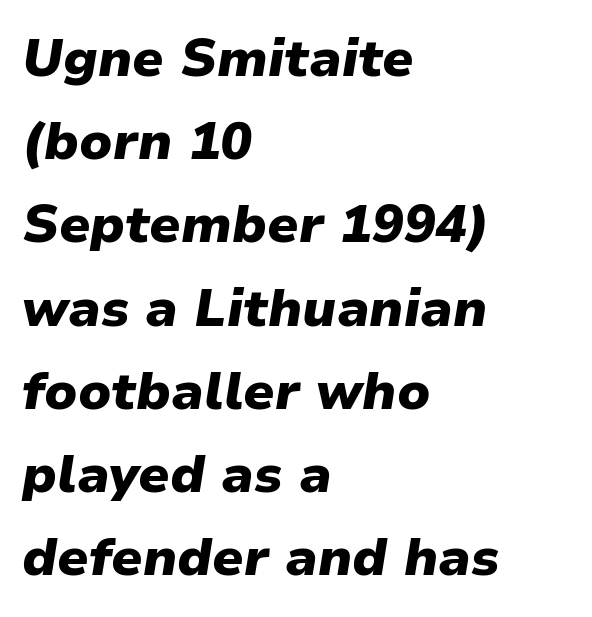
Tall strokes in this sample are angled rather than plumb. The zone under the glyphs is completely vacant. The line-height multiplier appears to be the usual default. Compared with a centered layout, this one pins lines to the left instead. Look at the tracking — it's just the regular setting, nothing added.
